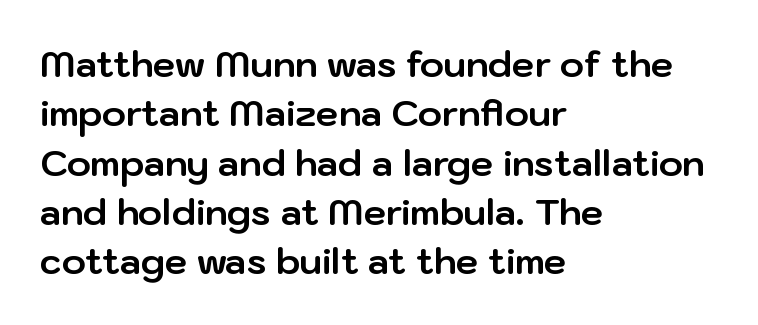
Q: Is the text bold? A: Yes.
Q: Is the text italic (slanted)? A: No, it is upright.
Q: Is the typeface a serif or a sans-serif typeface? A: Sans-serif.
Q: Is the text underlined? A: No.
Q: How is the paragraph aligned? A: Left-aligned.
Q: Is the spacing between letters normal or unusually wide? A: Normal.
Q: Is the spacing between lines tight, normal or loose? A: Normal.
Q: Width (condensed, normal, or wide)? A: Normal.
Q: Stroke contrast? A: Low.
Q: x-height? A: Medium.
Q: Monospaced? A: No.
